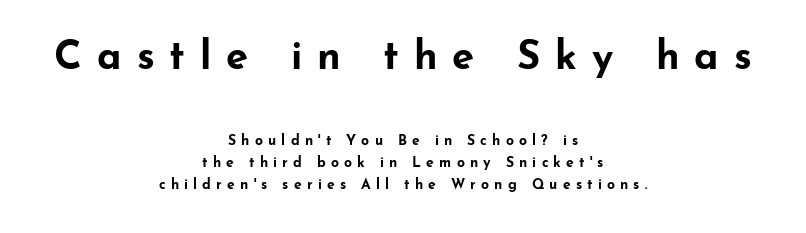
Each letter keeps its own natural width here, so spacing adapts to shape. Font category for this specimen: sans-serif. Heavy-handed strokes throughout: this text is bold. The area under the type is left untouched.
